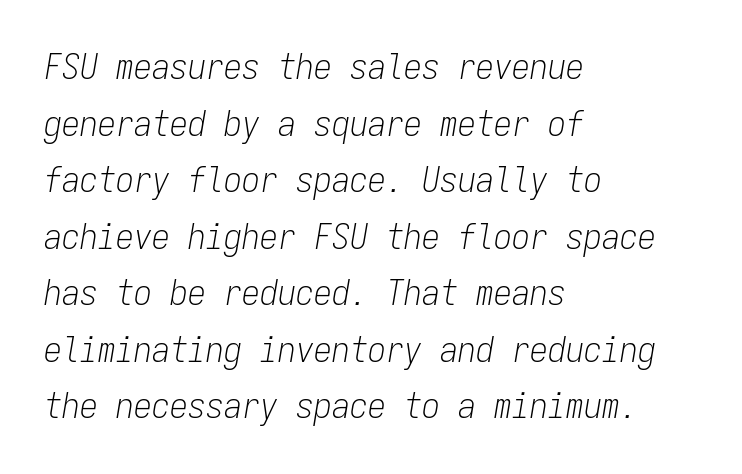
This is oblique type, the kind used for emphasis or titles. The line texture is even and compact thanks to regular tracking. Leading: standard. Counters stay open thanks to moderate or lighter strokes.
